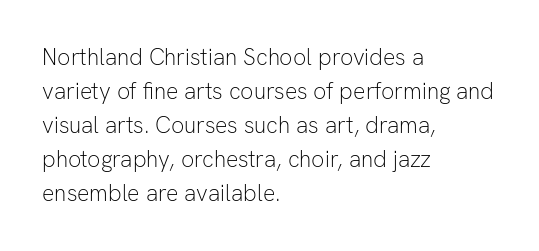
Q: Is the text bold? A: No.
Q: Is the text italic (slanted)? A: No, it is upright.
Q: Is the text underlined? A: No.
Q: How is the paragraph aligned? A: Left-aligned.
Q: Is the spacing between letters normal or unusually wide? A: Normal.
Q: Is the spacing between lines tight, normal or loose? A: Normal.
